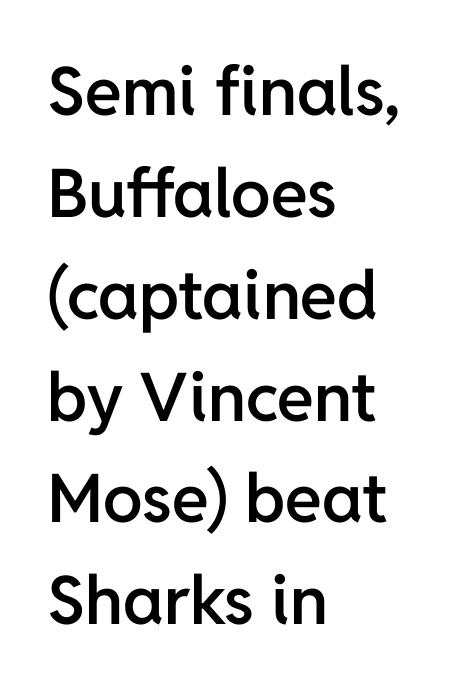
The image shows 67 px semibold sans-serif type, upright; set left-aligned, normal line spacing (1.52x), normal letter spacing, not underlined; low stroke contrast and a medium x-height.
